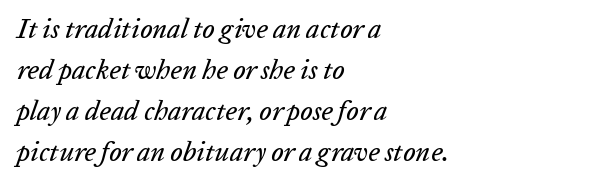
{"italic": "yes", "lean": "right", "slant_degrees": 20, "underline": "no", "align": "left", "line_spacing": "normal", "line_spacing_ratio": 1.52, "letter_spacing": "normal", "letter_spacing_em": 0.0, "glyph_px": 27}
